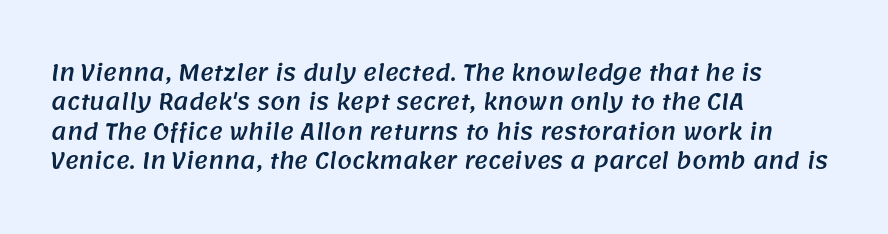
Check under the words: just untouched page. In terms of leading, this rendering sits right in the middle. The text block is weighted toward the left margin, trailing off unevenly rightward. Short note: letters normally spaced.
